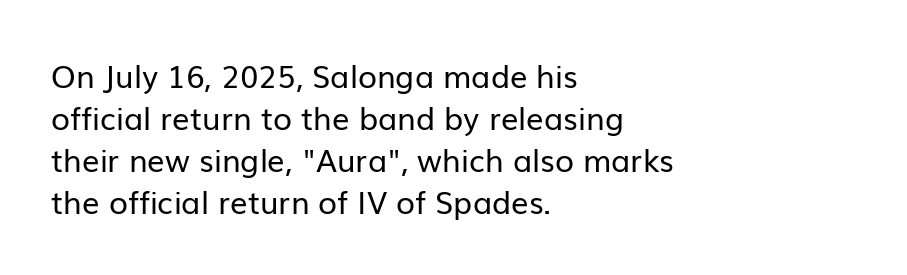
Q: Is the text bold? A: No.
Q: Is the text italic (slanted)? A: No, it is upright.
Q: Is the typeface a serif or a sans-serif typeface? A: Sans-serif.
Q: Is the text underlined? A: No.
Q: How is the paragraph aligned? A: Left-aligned.
Q: Is the spacing between letters normal or unusually wide? A: Normal.
Q: Is the spacing between lines tight, normal or loose? A: Normal.
Q: Width (condensed, normal, or wide)? A: Normal.
Q: Stroke contrast? A: Low.
Q: x-height? A: Medium.
Q: Monospaced? A: No.
